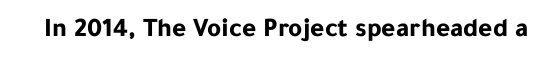
The image shows 27 px bold type, upright; set normal letter spacing, not underlined.
